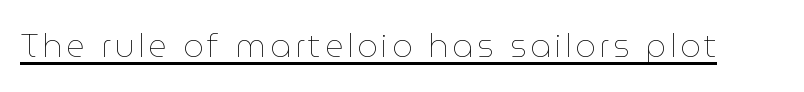
The image shows 32 px thin type, upright; set underlined; low stroke contrast and a medium x-height.
